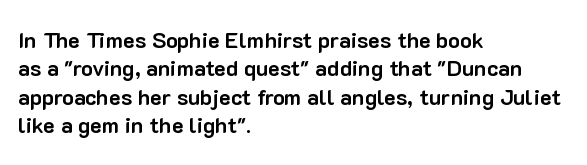
This is the regular roman posture of the typeface. The lines in this sample share a left origin and differ only in where they stop. Standard letterfit; no display-style spreading of the glyphs. Heavy-handed strokes throughout: this text is bold. The space directly below the letters is spotless.
